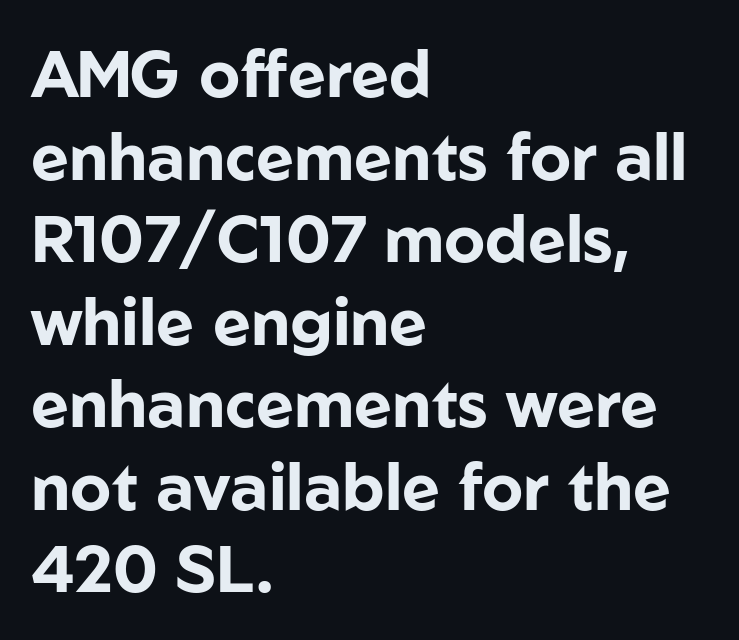
Q: Is the text bold? A: Yes.
Q: Is the text italic (slanted)? A: No, it is upright.
Q: Is the typeface a serif or a sans-serif typeface? A: Sans-serif.
Q: Is the text underlined? A: No.
Q: How is the paragraph aligned? A: Left-aligned.
Q: Is the spacing between letters normal or unusually wide? A: Normal.
Q: Is the spacing between lines tight, normal or loose? A: Normal.
Q: Width (condensed, normal, or wide)? A: Normal.
Q: Stroke contrast? A: Low.
Q: x-height? A: Medium.
Q: Monospaced? A: No.
